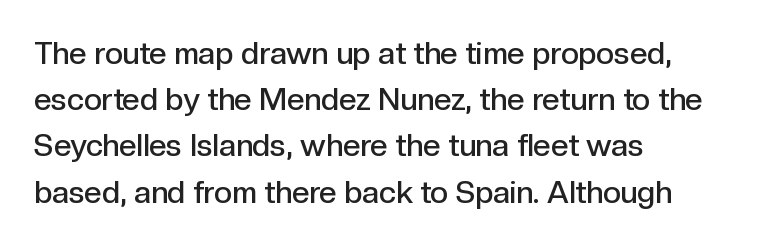
Q: Is the text bold? A: Semi-bold.
Q: Is the text italic (slanted)? A: No, it is upright.
Q: Is the typeface a serif or a sans-serif typeface? A: Sans-serif.
Q: Is the text underlined? A: No.
Q: How is the paragraph aligned? A: Left-aligned.
Q: Is the spacing between letters normal or unusually wide? A: Normal.
Q: Is the spacing between lines tight, normal or loose? A: Normal.
Q: Width (condensed, normal, or wide)? A: Normal.
Q: x-height? A: Medium.
Q: Monospaced? A: No.
